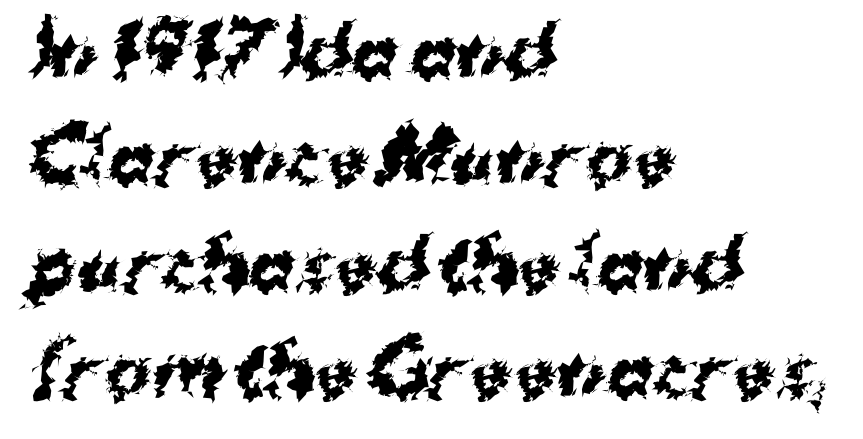
{"serif": "no", "bold": "yes", "weight": "bold", "width": "normal", "stroke_contrast": "medium", "x_height": "medium", "monospaced": "no", "underline": "no", "align": "left", "line_spacing": "normal", "line_spacing_ratio": 1.54, "letter_spacing": "normal", "letter_spacing_em": 0.0, "glyph_px": 69}
